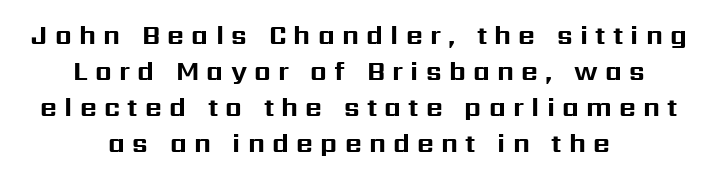
If you drew a line through each stem, it would be perfectly vertical. Chunky letters — that's bold for sure. Each line is balanced around a shared central axis. Each row of text sits above clean, open space. The horizontal fit of the characters is loose and conspicuously gappy.
